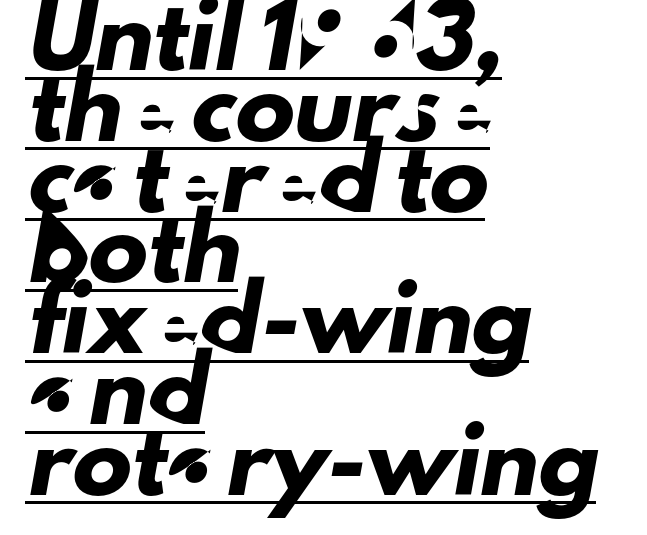
Q: Is the typeface a serif or a sans-serif typeface? A: Sans-serif.
Q: Is the text underlined? A: Yes.
Q: How is the paragraph aligned? A: Left-aligned.
Q: Is the spacing between letters normal or unusually wide? A: Normal.
Q: Width (condensed, normal, or wide)? A: Normal.
Q: Stroke contrast? A: Low.
Q: x-height? A: Small.
Q: Monospaced? A: No.
